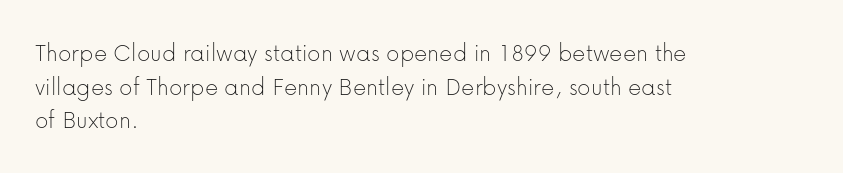
The image shows 26 px text type, upright; set left-aligned, normal line spacing (1.29x), normal letter spacing, not underlined.
